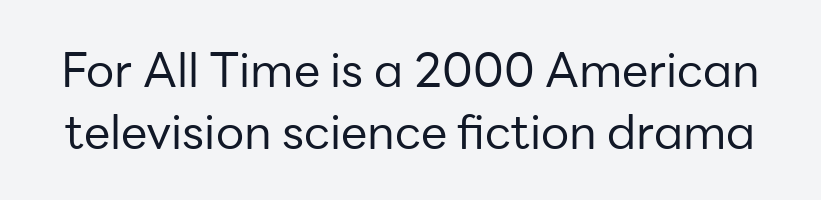
{"serif": "no", "italic": "no", "bold": "no", "weight": "regular", "width": "normal", "stroke_contrast": "low", "x_height": "medium", "monospaced": "no", "underline": "no", "line_spacing": "normal", "line_spacing_ratio": 1.32, "letter_spacing": "normal", "letter_spacing_em": 0.0, "glyph_px": 47}
